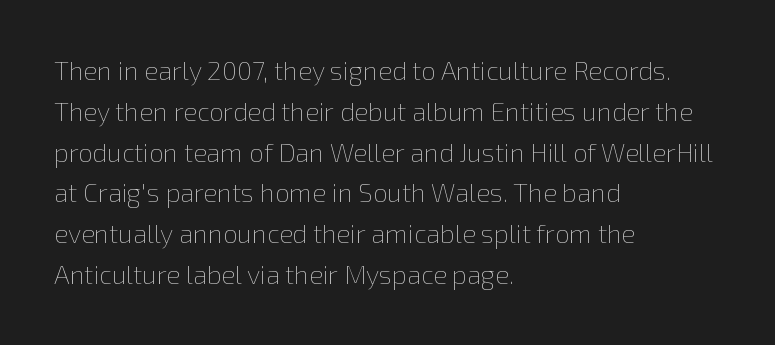
The image shows 26 px text type, upright; set left-aligned, normal line spacing (1.57x), normal letter spacing, not underlined.
